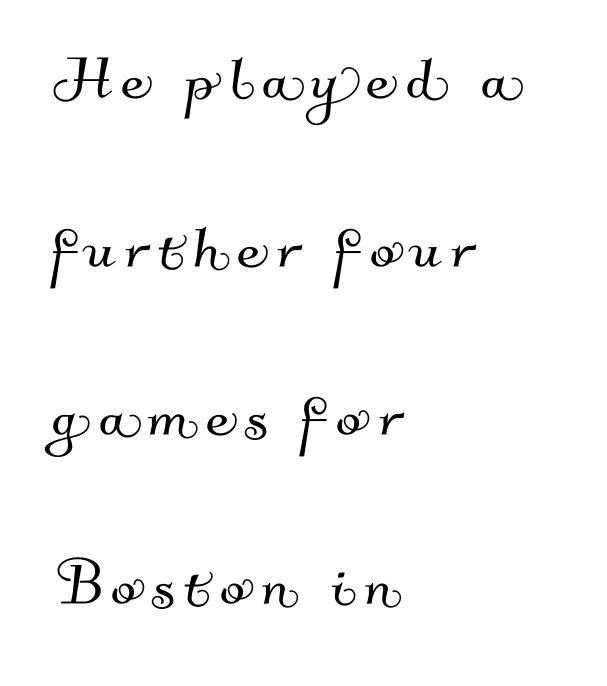
Q: Is the typeface a serif or a sans-serif typeface? A: Sans-serif.
Q: Is the text underlined? A: No.
Q: How is the paragraph aligned? A: Left-aligned.
Q: Is the spacing between lines tight, normal or loose? A: Loose.
Q: Width (condensed, normal, or wide)? A: Normal.
Q: Stroke contrast? A: Medium.
Q: x-height? A: Small.
Q: Monospaced? A: No.
